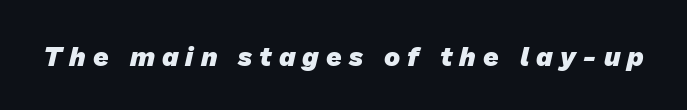
Q: Is the text bold? A: Yes.
Q: Is the text underlined? A: No.
Q: Is the spacing between letters normal or unusually wide? A: Unusually wide.
